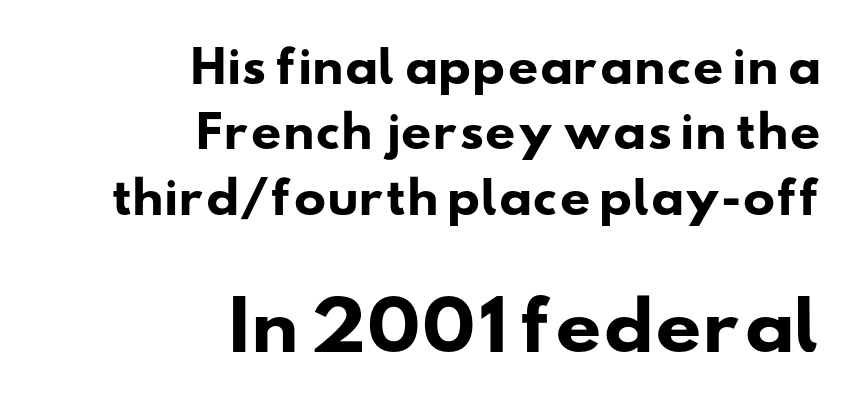
Q: Is the text bold? A: Yes.
Q: Is the typeface a serif or a sans-serif typeface? A: Sans-serif.
Q: Is the text underlined? A: No.
Q: How is the paragraph aligned? A: Right-aligned.
Q: Is the spacing between letters normal or unusually wide? A: Normal.
Q: Is the spacing between lines tight, normal or loose? A: Normal.
Q: Which block of text is set in a larger size, the first (top) or the second (bottom)? A: The second (bottom) one.
Q: Width (condensed, normal, or wide)? A: Wide.
Q: Stroke contrast? A: Low.
Q: x-height? A: Small.
Q: Monospaced? A: No.
